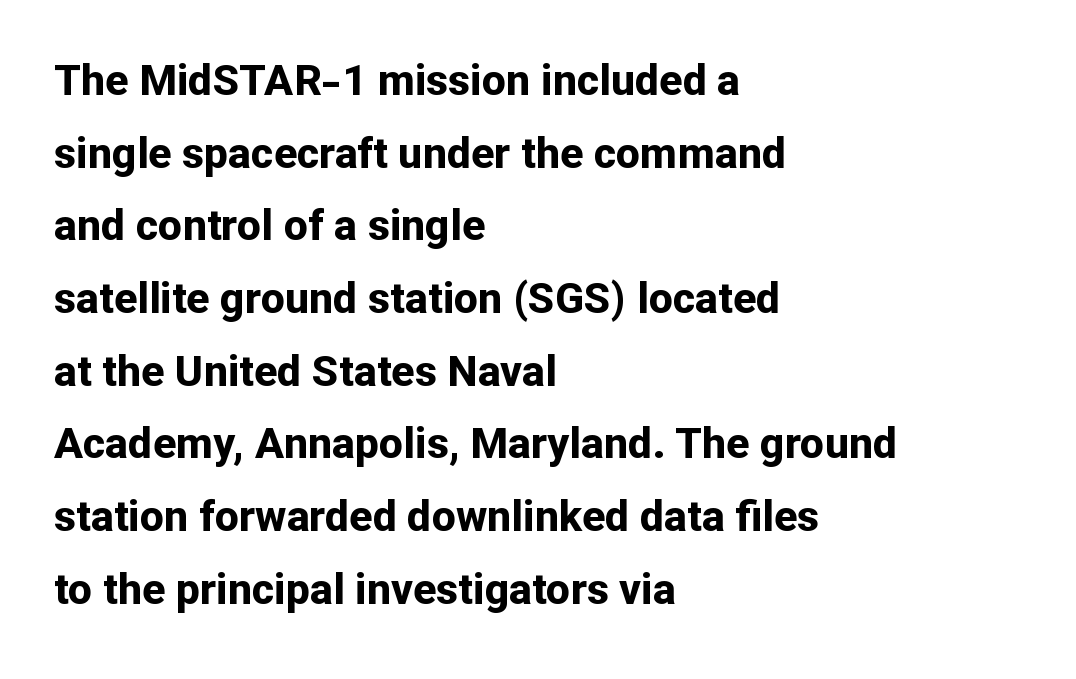
The image shows 43 px bold sans-serif type, upright; set left-aligned, normal line spacing (1.69x), normal letter spacing, not underlined; low stroke contrast and a medium x-height.
